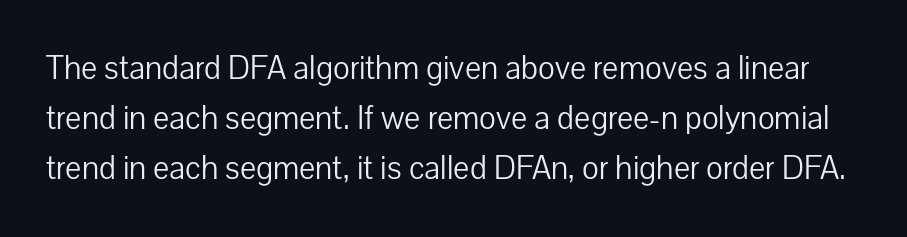
Q: Is the text bold? A: No.
Q: Is the text italic (slanted)? A: No, it is upright.
Q: Is the typeface a serif or a sans-serif typeface? A: Sans-serif.
Q: Is the text underlined? A: No.
Q: Is the spacing between letters normal or unusually wide? A: Normal.
Q: Is the spacing between lines tight, normal or loose? A: Normal.
Q: Width (condensed, normal, or wide)? A: Normal.
Q: Stroke contrast? A: Low.
Q: x-height? A: Medium.
Q: Monospaced? A: No.
